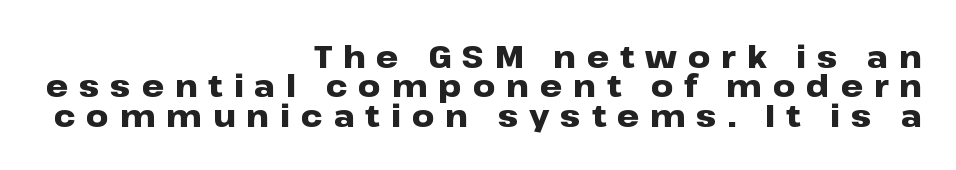
The image shows 31 px heavy, wide sans-serif type, upright; set right-aligned, tight line spacing (0.95x), unusually wide letter spacing (+0.35 em), not underlined; low stroke contrast and a medium x-height.
